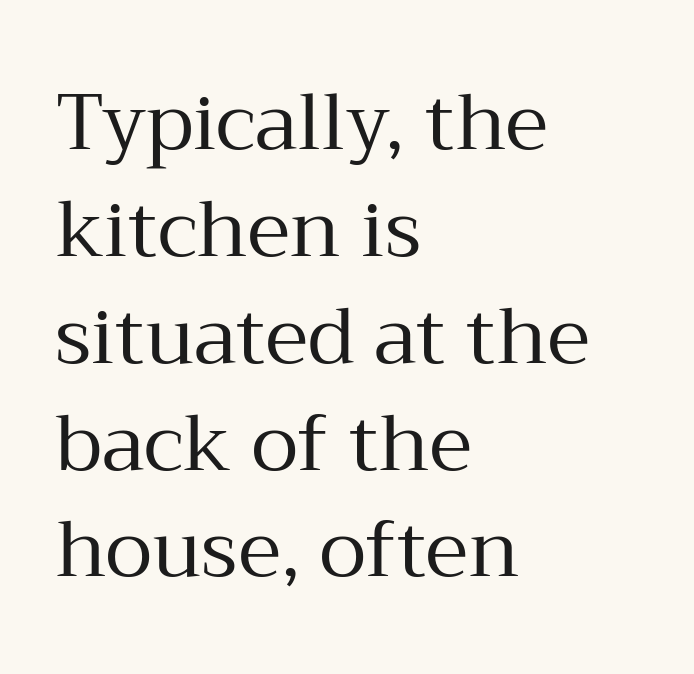
The space between consecutive lines is moderate. Yep, those are serifs on the letters. Between one letter and the next there's only the usual sliver of space. A typesetter would mark this as roman, not italic.
